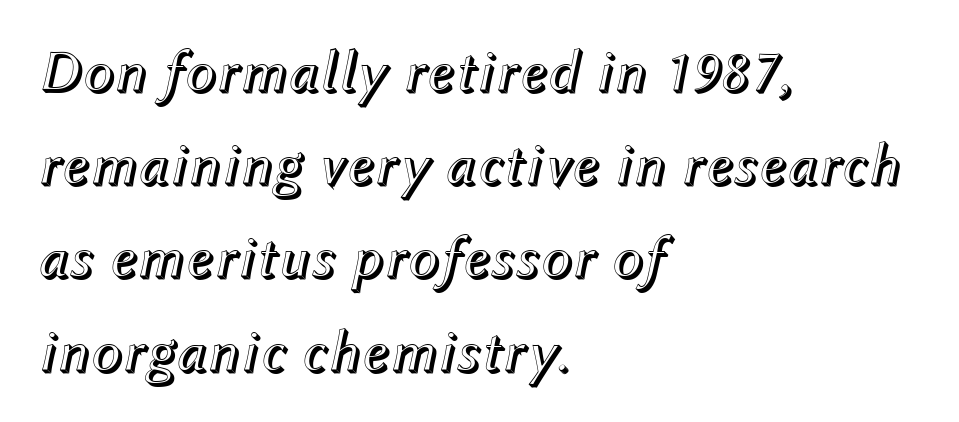
Each letter keeps its own natural width here, so spacing adapts to shape. Horizontal bands of white between lines are of average thickness. The string is rendered with underlining switched off. Is the type slanted? Yes — the strokes lean at a clear angle. This sample uses plain, unmodified letter spacing.
